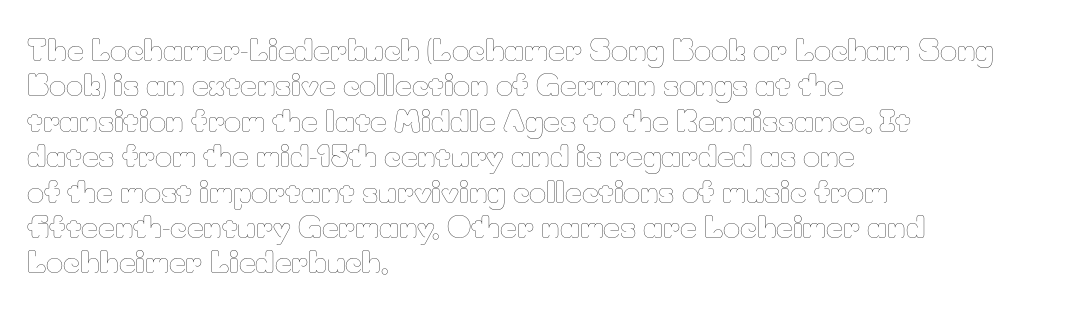
Underline: absent. Does extra space separate the letters? No, they use regular spacing. Each letter keeps its own natural width here, so spacing adapts to shape. The typography opts for an upright posture over an oblique one. Weight: not bold — regular or lighter. One-word summary of the alignment: left.
